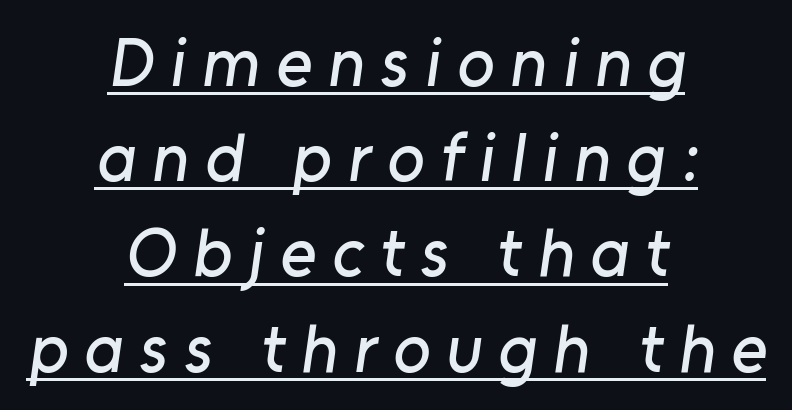
{"serif": "no", "width": "normal", "stroke_contrast": "low", "x_height": "medium", "monospaced": "no", "underline": "yes", "align": "center", "line_spacing": "normal", "line_spacing_ratio": 1.38, "letter_spacing": "wide", "letter_spacing_em": 0.23, "glyph_px": 69}
